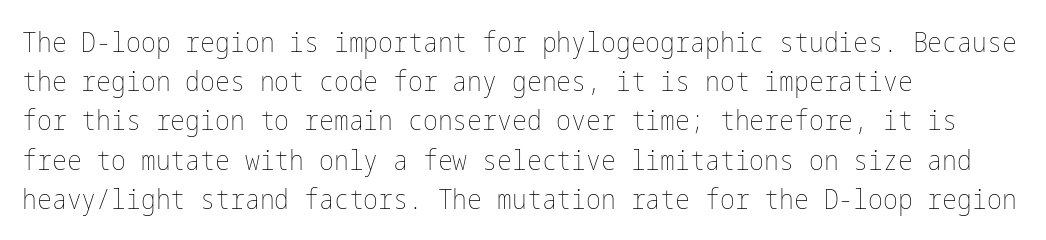
The passage shown is not bold in any degree. The horizontal fit of the characters is conventional and even. The space between consecutive lines is moderate. The compositor pushed each line to the left boundary. Letters rest on an invisible, unmarked baseline. The letters stand upright; this is a roman face.
